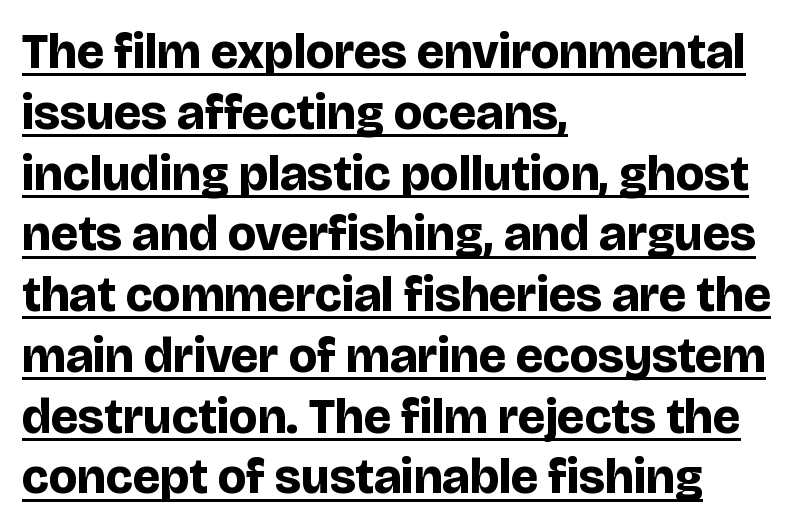
{"serif": "no", "italic": "no", "bold": "yes", "weight": "bold", "width": "normal", "stroke_contrast": "low", "x_height": "large", "monospaced": "no", "underline": "yes", "align": "left", "line_spacing_ratio": 1.24, "letter_spacing": "normal", "letter_spacing_em": 0.0, "glyph_px": 49}
